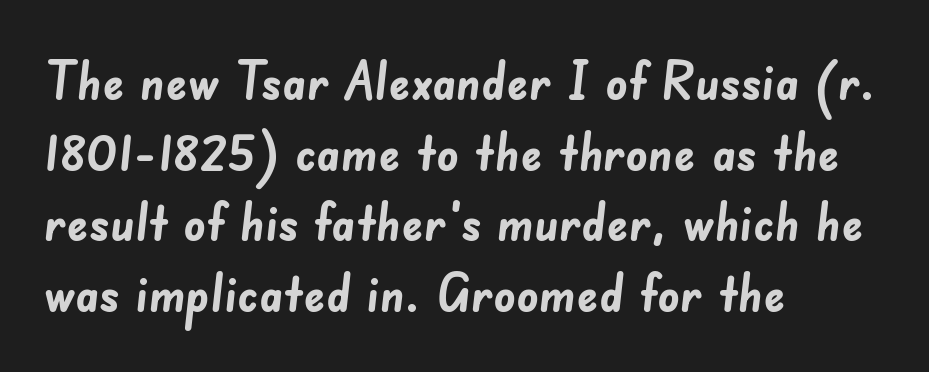
{"serif": "no", "bold": "yes", "weight": "semibold", "width": "normal", "stroke_contrast": "low", "x_height": "small", "monospaced": "no", "underline": "no", "align": "left", "line_spacing": "normal", "line_spacing_ratio": 1.31, "letter_spacing": "normal", "letter_spacing_em": 0.0, "glyph_px": 54}
